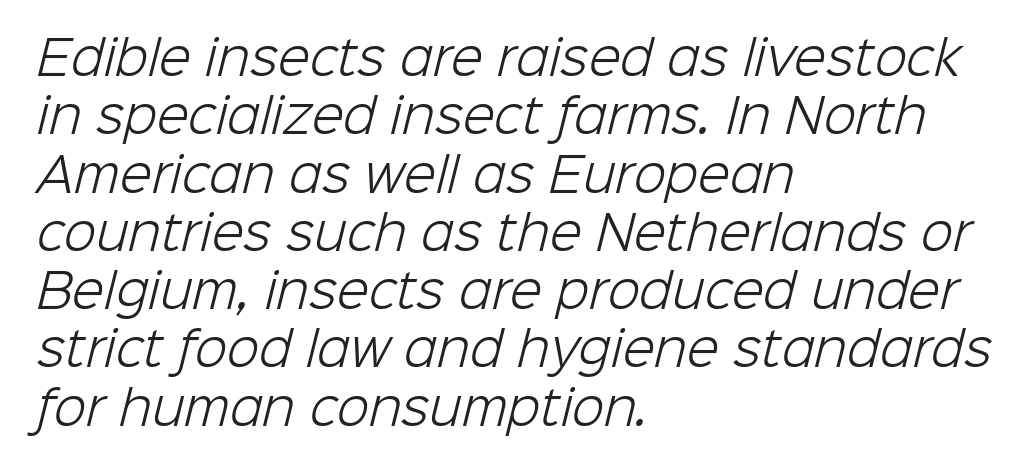
Q: Is the text bold? A: No.
Q: Is the typeface a serif or a sans-serif typeface? A: Sans-serif.
Q: Is the text underlined? A: No.
Q: How is the paragraph aligned? A: Left-aligned.
Q: Is the spacing between letters normal or unusually wide? A: Normal.
Q: Width (condensed, normal, or wide)? A: Normal.
Q: Stroke contrast? A: Low.
Q: x-height? A: Medium.
Q: Monospaced? A: No.
